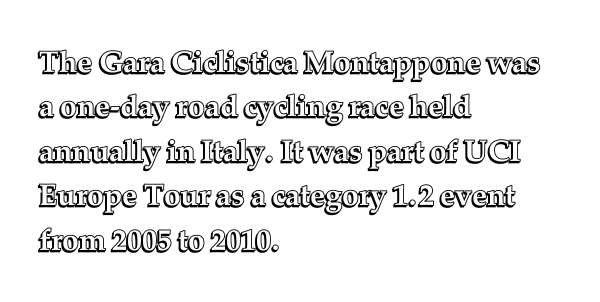
Q: Is the text italic (slanted)? A: No, it is upright.
Q: Is the text underlined? A: No.
Q: How is the paragraph aligned? A: Left-aligned.
Q: Is the spacing between letters normal or unusually wide? A: Normal.
Q: Is the spacing between lines tight, normal or loose? A: Normal.
Q: Width (condensed, normal, or wide)? A: Normal.
Q: x-height? A: Medium.
Q: Monospaced? A: No.
